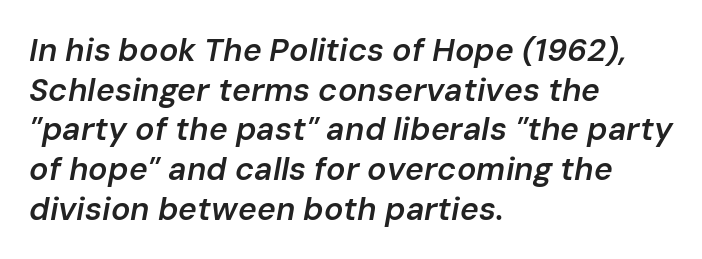
The image shows 32 px semibold type, italic (leaning right); set left-aligned, line spacing 1.24x, normal letter spacing, not underlined; low stroke contrast and a medium x-height.
